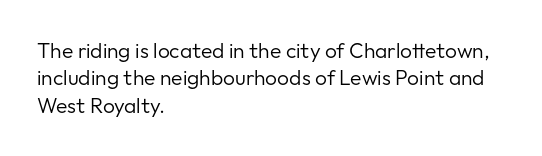
The image shows 21 px text type, upright; set left-aligned, normal line spacing (1.3x), normal letter spacing, not underlined.
